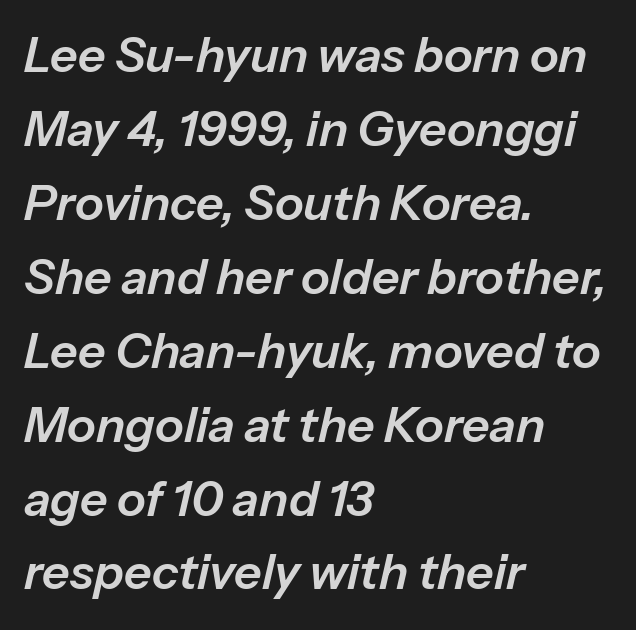
Baseline-to-baseline distance is the conventional proportion of letter height. The face used here is rendered with its standard letterfit. Horizontal alignment here is leftward, the default for most running prose. The strip under each line holds only bare page. Style check: oblique. You could not count columns in this text — the font is proportionally spaced.
